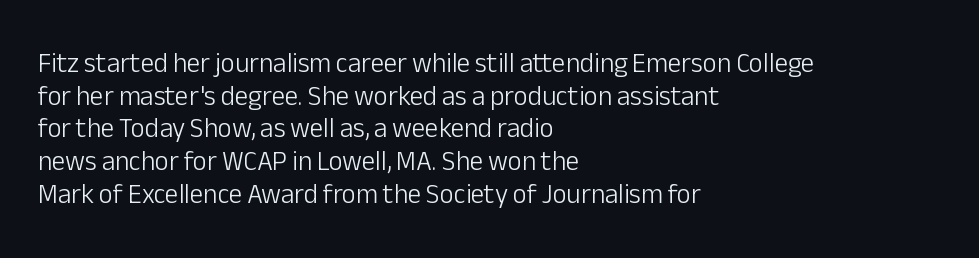
The image shows 27 px text type, upright; set left-aligned, line spacing 1.21x, normal letter spacing, not underlined.
